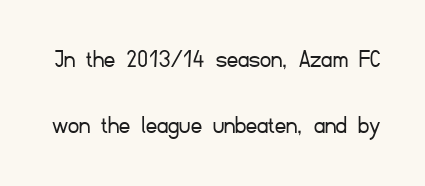
The image shows 27 px text type, upright; set loose line spacing (2.45x), normal letter spacing, not underlined.
